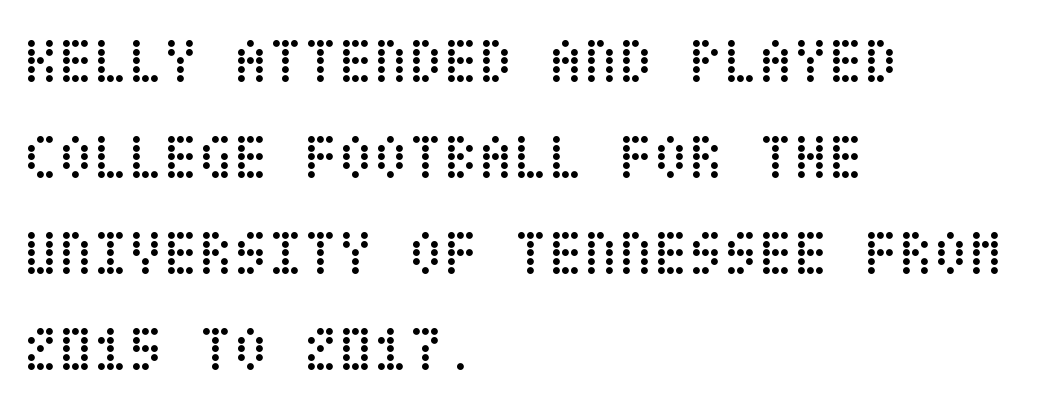
Unbolded letterforms with no extra heft. Has an underline been added? It has not. Visually the block forms a straight wall on the left and a jagged coastline on the right. The specimen reads as upright at a glance. In terms of leading, this rendering sits right in the middle.
